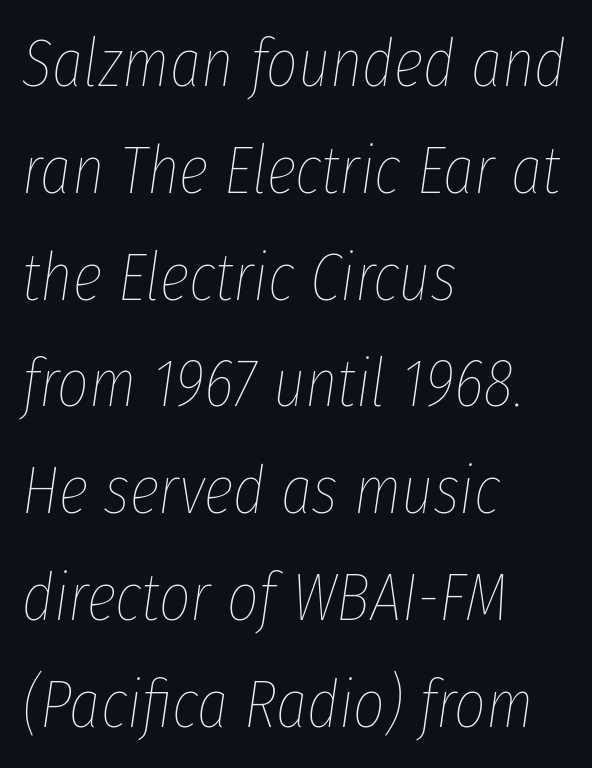
The image shows 68 px thin, condensed type, italic (leaning right); set left-aligned, normal line spacing (1.57x), normal letter spacing, not underlined; low stroke contrast and a medium x-height.
